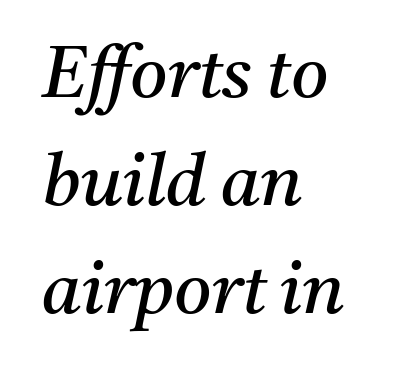
The image shows 72 px regular-weight serif type, italic (leaning right); set left-aligned, normal line spacing (1.5x), normal letter spacing, not underlined; medium stroke contrast and a medium x-height.
